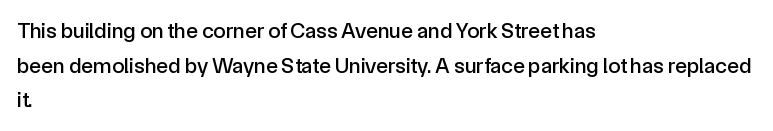
Q: Is the text italic (slanted)? A: No, it is upright.
Q: Is the text underlined? A: No.
Q: How is the paragraph aligned? A: Left-aligned.
Q: Is the spacing between letters normal or unusually wide? A: Normal.
Q: Is the spacing between lines tight, normal or loose? A: Normal.
